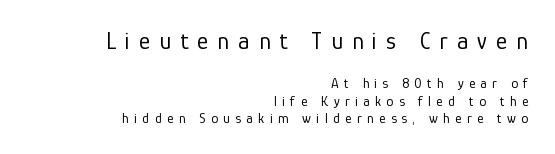
Q: Is the text bold? A: No.
Q: Is the text italic (slanted)? A: No, it is upright.
Q: Is the text underlined? A: No.
Q: How is the paragraph aligned? A: Right-aligned.
Q: Is the spacing between letters normal or unusually wide? A: Unusually wide.
Q: Which block of text is set in a larger size, the first (top) or the second (bottom)? A: The first (top) one.
